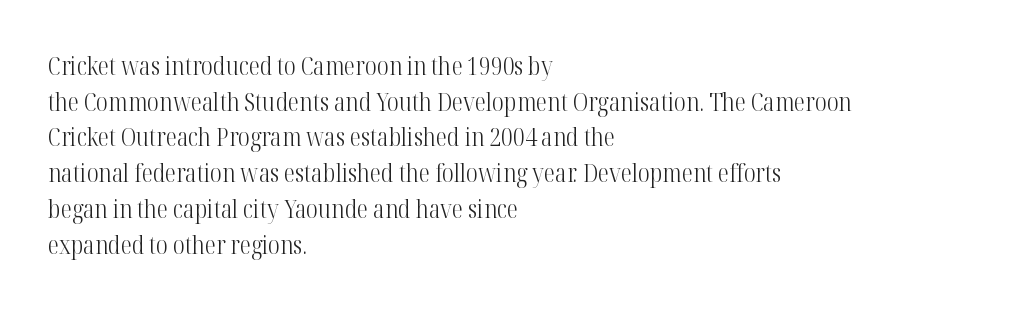
Q: Is the text bold? A: No.
Q: Is the text italic (slanted)? A: No, it is upright.
Q: Is the text underlined? A: No.
Q: How is the paragraph aligned? A: Left-aligned.
Q: Is the spacing between letters normal or unusually wide? A: Normal.
Q: Is the spacing between lines tight, normal or loose? A: Normal.
